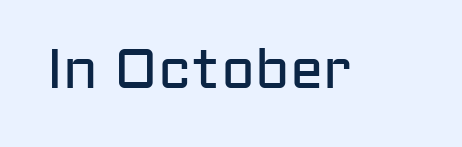
{"serif": "no", "italic": "no", "bold": "no", "weight": "regular", "width": "normal", "stroke_contrast": "low", "x_height": "medium", "monospaced": "no", "underline": "no", "letter_spacing": "normal", "letter_spacing_em": 0.0, "glyph_px": 56}
